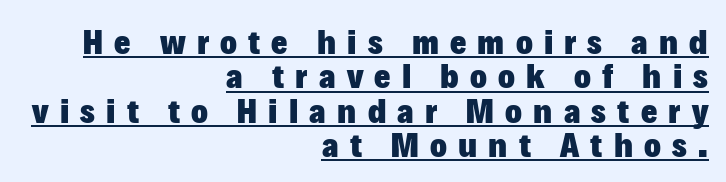
Q: Is the text bold? A: Yes.
Q: Is the text italic (slanted)? A: No, it is upright.
Q: Is the typeface a serif or a sans-serif typeface? A: Sans-serif.
Q: Is the text underlined? A: Yes.
Q: How is the paragraph aligned? A: Right-aligned.
Q: Is the spacing between letters normal or unusually wide? A: Unusually wide.
Q: Is the spacing between lines tight, normal or loose? A: Tight.
Q: Width (condensed, normal, or wide)? A: Normal.
Q: Stroke contrast? A: Low.
Q: x-height? A: Medium.
Q: Monospaced? A: No.
